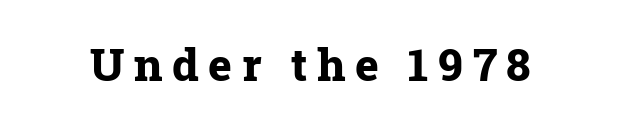
The font's upright variant was chosen for this text. Spacing verdict: proportional, widths tailored to each character. The tracking jumps out immediately: characters are airy and widely separated. Stroke thickness is high; the sample reads as a true bold. Stroke terminals: seriffed. Check the space under the baseline: it is left empty.
